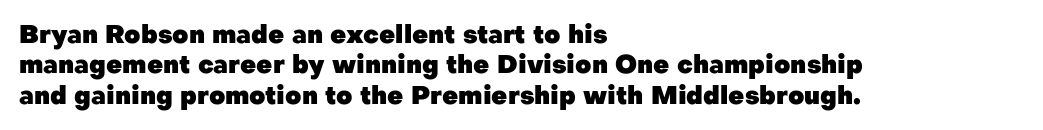
The image shows 25 px bold type, upright; set left-aligned, line spacing 1.22x, normal letter spacing, not underlined.
